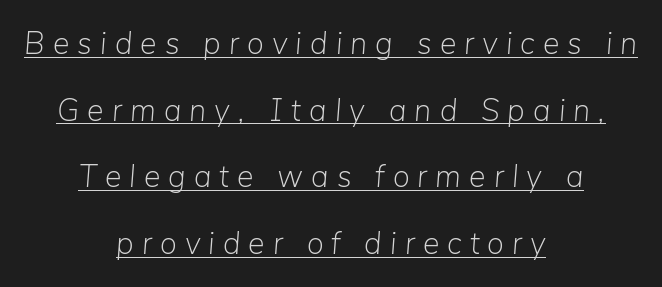
Q: Is the text bold? A: No.
Q: Is the text italic (slanted)? A: Yes, it leans right by about 5 degrees.
Q: Is the text underlined? A: Yes.
Q: How is the paragraph aligned? A: Centered.
Q: Is the spacing between letters normal or unusually wide? A: Unusually wide.
Q: Is the spacing between lines tight, normal or loose? A: Loose.
Q: Width (condensed, normal, or wide)? A: Normal.
Q: Stroke contrast? A: Low.
Q: x-height? A: Medium.
Q: Monospaced? A: No.
